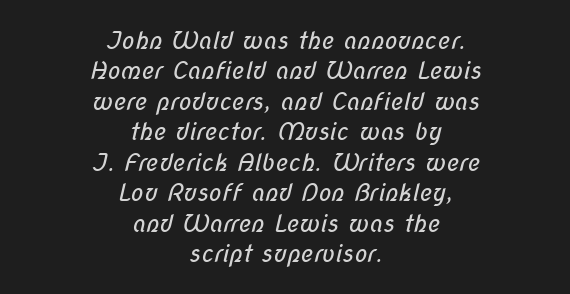
{"bold": "no", "underline": "no", "align": "center", "line_spacing": "normal", "line_spacing_ratio": 1.27, "letter_spacing": "normal", "letter_spacing_em": 0.0, "glyph_px": 24}
